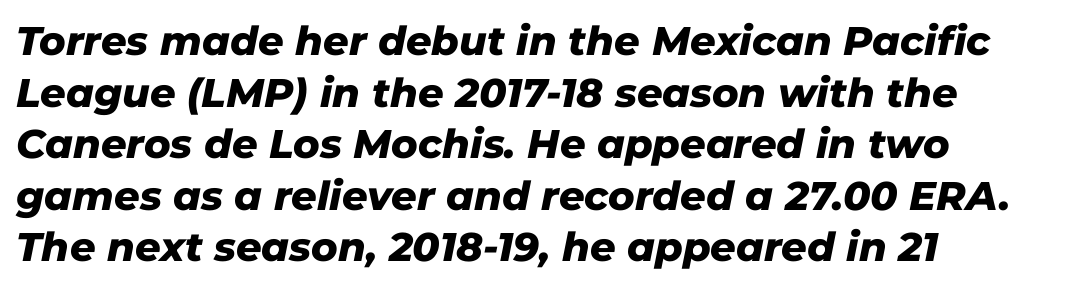
The image shows 40 px heavy type, italic (leaning right); set left-aligned, normal line spacing (1.29x), normal letter spacing, not underlined; low stroke contrast and a medium x-height.
